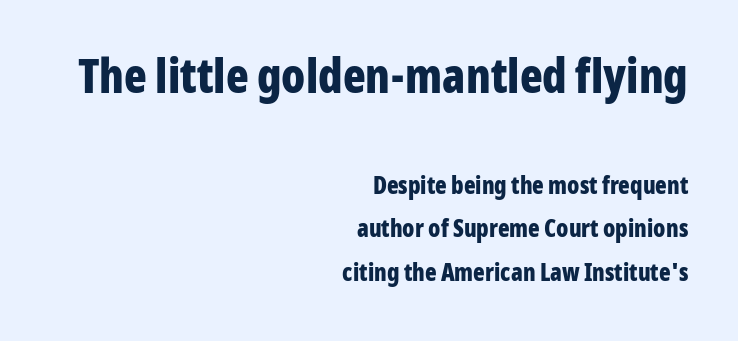
{"serif": "no", "italic": "no", "bold": "yes", "weight": "bold", "width": "condensed", "stroke_contrast": "low", "x_height": "medium", "monospaced": "no", "underline": "no", "align": "right", "line_spacing_ratio": 1.8, "letter_spacing": "normal", "letter_spacing_em": 0.0, "larger_block": "first", "size_ratio": 1.96, "glyph_px": 47}
